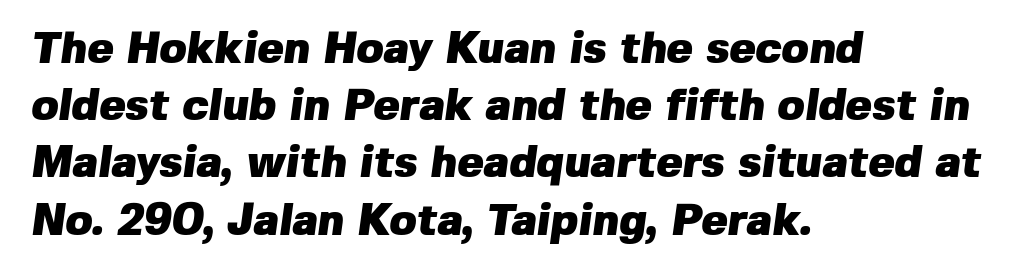
Q: Is the text bold? A: Yes.
Q: Is the typeface a serif or a sans-serif typeface? A: Sans-serif.
Q: Is the text underlined? A: No.
Q: How is the paragraph aligned? A: Left-aligned.
Q: Is the spacing between letters normal or unusually wide? A: Normal.
Q: Is the spacing between lines tight, normal or loose? A: Normal.
Q: Width (condensed, normal, or wide)? A: Normal.
Q: Stroke contrast? A: Low.
Q: x-height? A: Medium.
Q: Monospaced? A: No.
